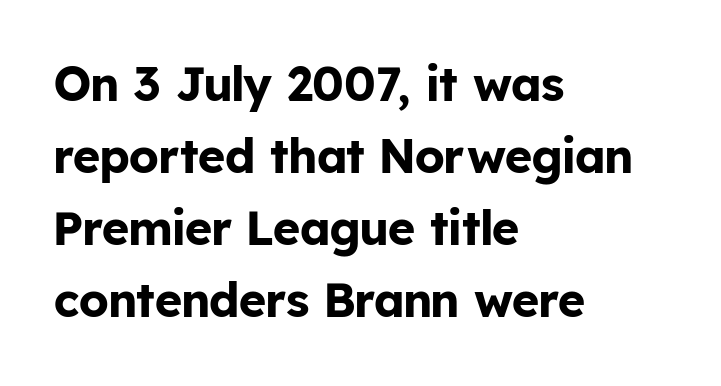
{"serif": "no", "italic": "no", "bold": "yes", "weight": "bold", "width": "normal", "stroke_contrast": "low", "x_height": "medium", "monospaced": "no", "underline": "no", "align": "left", "line_spacing": "normal", "line_spacing_ratio": 1.53, "letter_spacing": "normal", "letter_spacing_em": 0.0, "glyph_px": 47}
